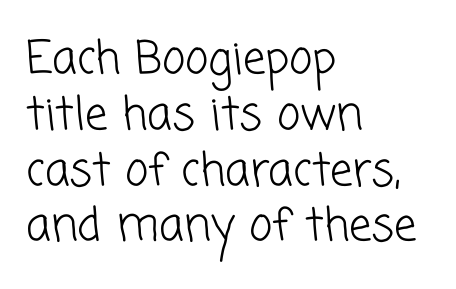
Varying glyph widths throughout — classic text-font behaviour. The cut favours lightness, reaching ordinary text weight at its darkest. A student would call this left alignment; a typographer would say flush left, rag right. Does extra space separate the letters? No, they use regular spacing. No word sits above an underline.
